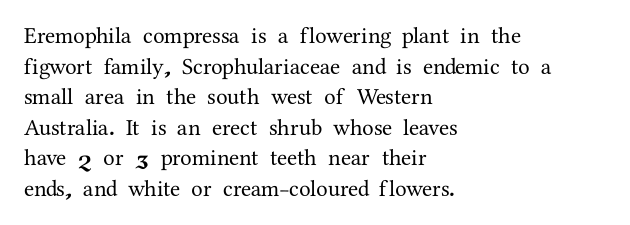
The image shows 23 px text type, upright; set left-aligned, normal line spacing (1.33x), normal letter spacing, not underlined.
